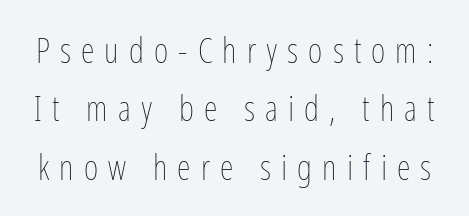
The image shows 35 px thin, condensed type, upright; set normal line spacing (1.67x), unusually wide letter spacing (+0.29 em), not underlined; low stroke contrast and a medium x-height.
